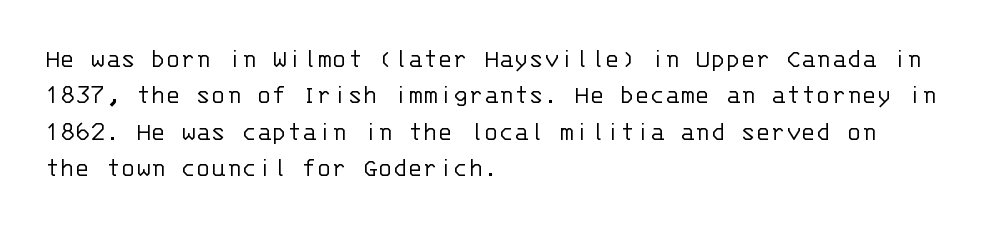
The image shows 28 px light sans-serif type, upright, monospaced; set left-aligned, normal line spacing (1.3x), normal letter spacing, not underlined; low stroke contrast and a large x-height.
